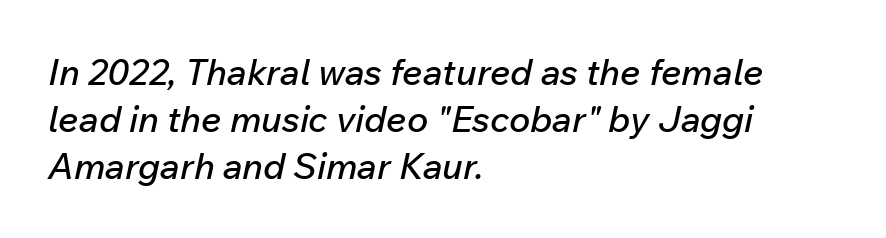
The image shows 36 px text type, italic (leaning right); set left-aligned, normal line spacing (1.31x), normal letter spacing, not underlined; low stroke contrast and a medium x-height.
